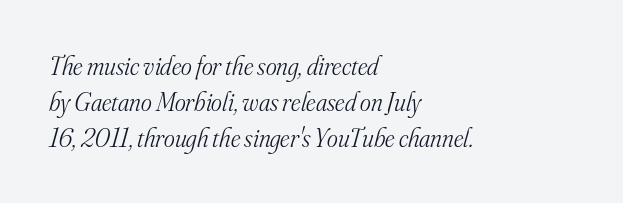
The image shows 26 px text type, italic (leaning right); set left-aligned, normal line spacing (1.38x), normal letter spacing, not underlined.
